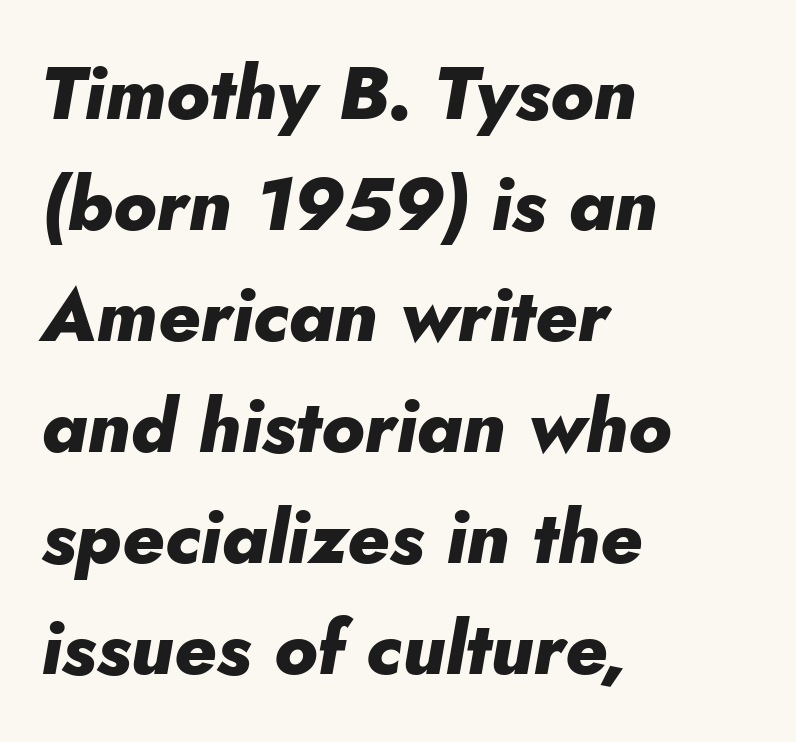
You could not count columns in this text — the font is proportionally spaced. The tracking reads as untouched default to a designer's eye. The paragraph has a hard left edge and a soft right edge. Interline gaps are of average width in this sample. A clean baseline with only descenders dipping below it. Strokes here are thick enough to call this a true bold.
